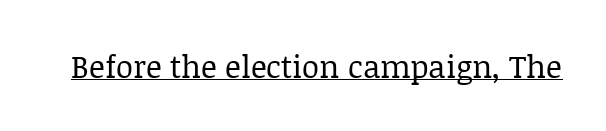
The cut favours lightness, reaching ordinary text weight at its darkest. The rendering uses natural spacing where letterforms have individual widths. The rendering shows small feet on the letterforms — a serif design. In terms of letterspacing, this is plain default setting. The letters stand upright; this is a roman face.
